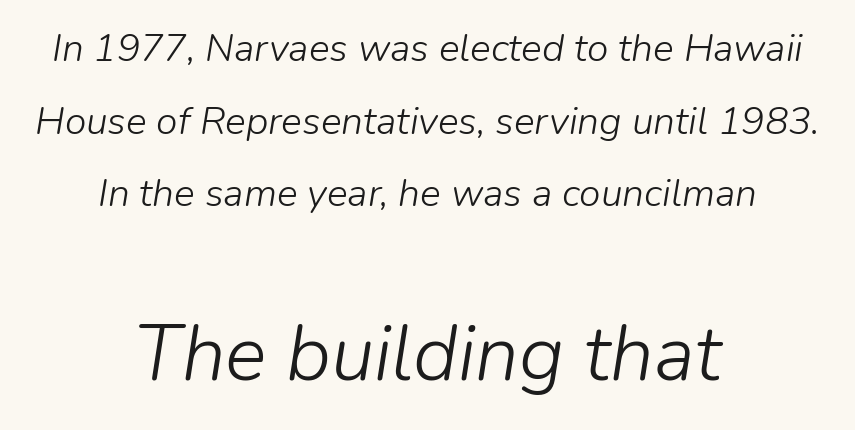
The image shows 78 px light type, italic (leaning right); set centered, line spacing 1.86x, normal letter spacing, not underlined; the second (bottom) block is 2.0x larger; low stroke contrast and a medium x-height.
